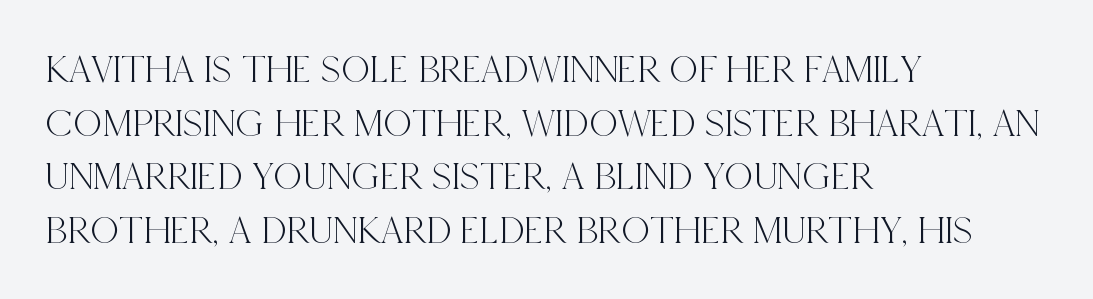
Caption: standard tracking, unaltered. Posture: upright roman. The passage shown is typeset with a serif family. Each letter keeps its own natural width here, so spacing adapts to shape. Words float on clear page, feet unadorned.
